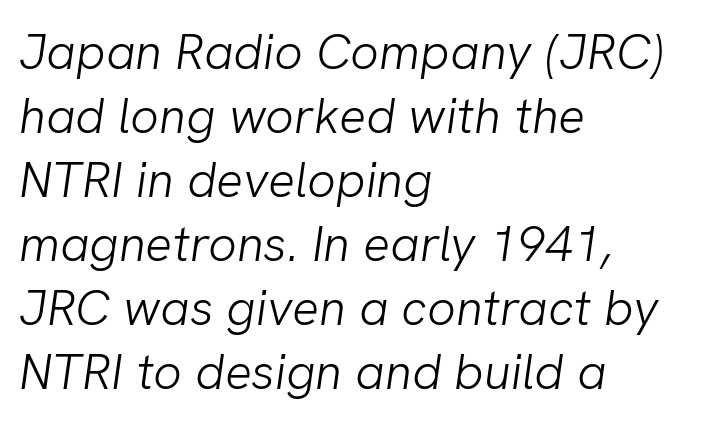
These lines are set flush left with a ragged right edge. No heavy texture on the line: the type isn't bold. Decoration check: the copy has no underline. These lines are composed in type without serifs.
